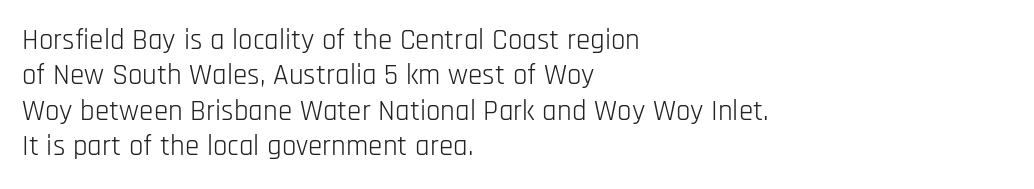
The setting favours the left margin, as ordinary paragraphs usually do. This sample uses an upright cut, with every glyph sitting square on the baseline. Has an underline been added? It has not. Here the designer chose a conventional face with non-uniform glyph widths. The designer went with a sans here, leaving each stem footless.
